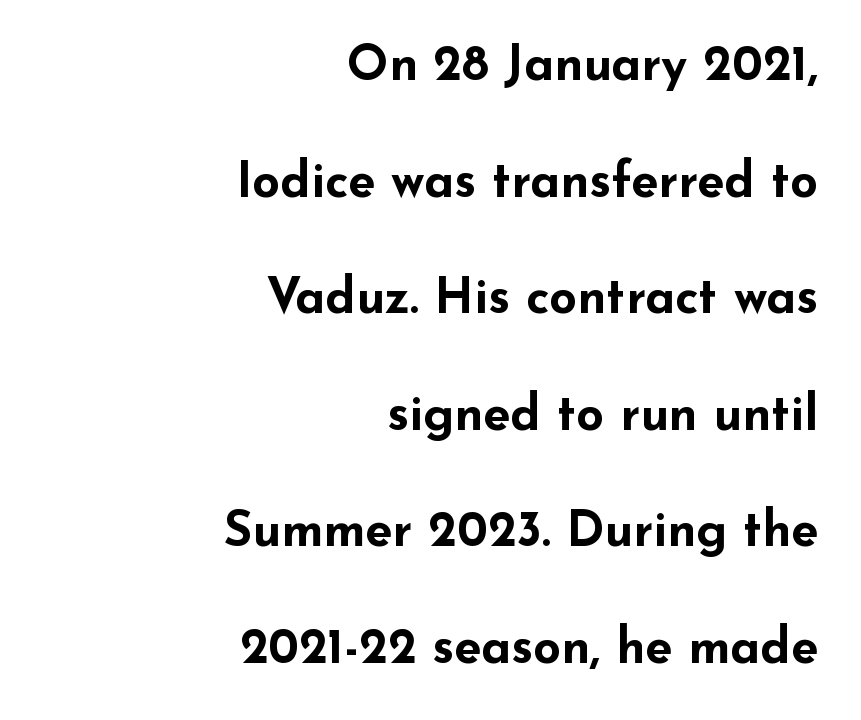
{"serif": "no", "italic": "no", "bold": "yes", "weight": "bold", "width": "wide", "stroke_contrast": "low", "x_height": "small", "monospaced": "no", "underline": "no", "align": "right", "line_spacing": "loose", "line_spacing_ratio": 2.38, "letter_spacing": "normal", "letter_spacing_em": 0.0, "glyph_px": 49}
